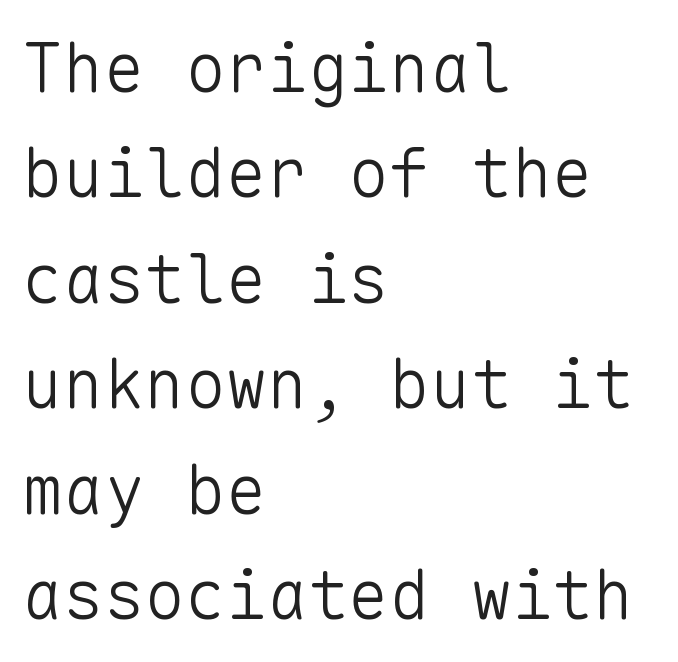
How would I describe the line gaps? Plain and ordinary. Observe the ordinary spacing: letters are neighbours, not strangers. Letters rest on an invisible, unmarked baseline. Does the copy run flush right? No — it runs flush left.
